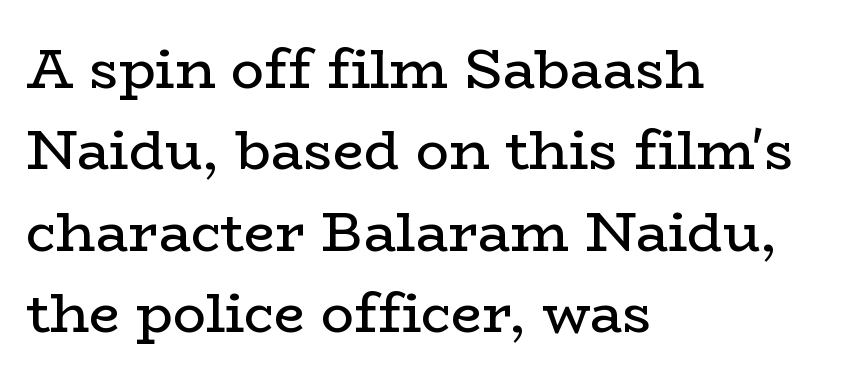
{"serif": "yes", "italic": "no", "bold": "no", "weight": "regular", "width": "wide", "stroke_contrast": "low", "x_height": "medium", "monospaced": "no", "underline": "no", "align": "left", "line_spacing": "normal", "line_spacing_ratio": 1.48, "letter_spacing": "normal", "letter_spacing_em": 0.0, "glyph_px": 55}
